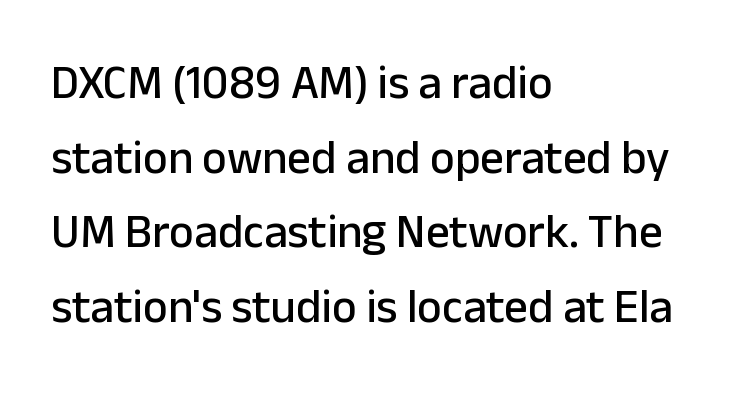
The image shows 47 px sans-serif type, upright; set left-aligned, normal line spacing (1.59x), normal letter spacing, not underlined; low stroke contrast and a medium x-height.
